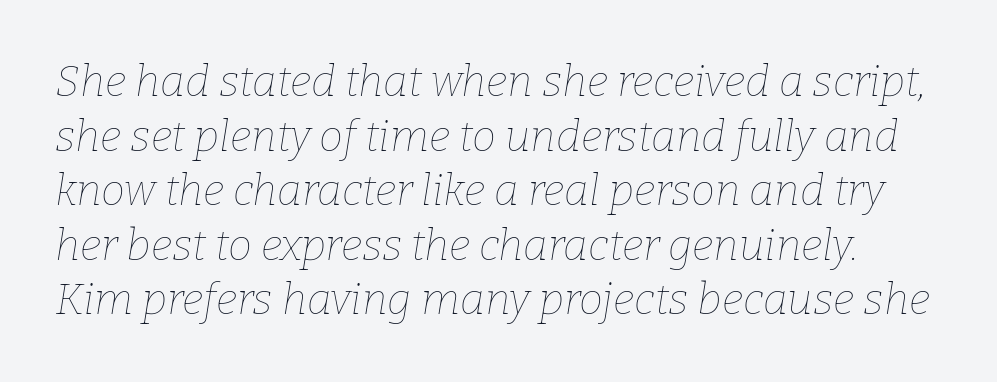
Vertical spacing — default. These lines keep a tight, regular rhythm from letter to letter. This is oblique type, the kind used for emphasis or titles. The space beneath each line is pristine and unruled. You could not count columns in this text — the font is proportionally spaced. Caption: face not bold, strokes unweighted.
